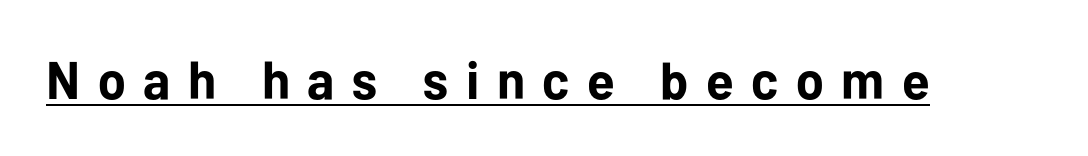
{"serif": "no", "italic": "no", "bold": "yes", "weight": "bold", "width": "normal", "stroke_contrast": "low", "x_height": "medium", "monospaced": "no", "underline": "yes", "letter_spacing": "wide", "letter_spacing_em": 0.33, "glyph_px": 53}
